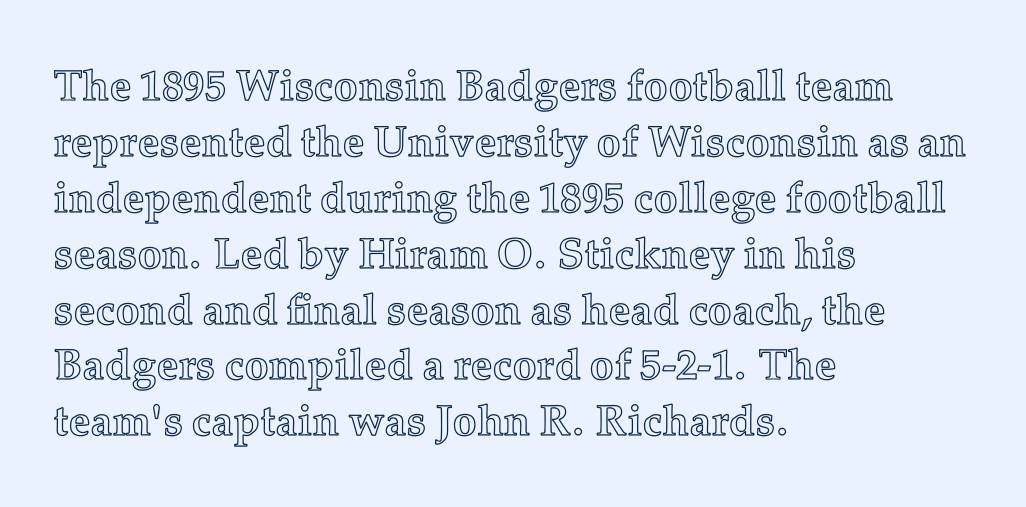
The image shows 43 px text type, upright; set left-aligned, normal line spacing (1.3x), normal letter spacing, not underlined; a medium x-height.
